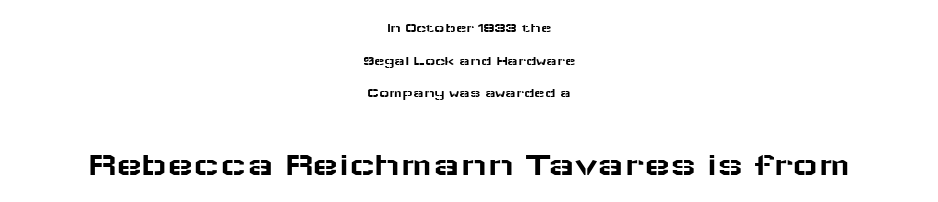
The image shows 35 px wide sans-serif type, upright; set centered, loose line spacing (2.33x), normal letter spacing, not underlined; the second (bottom) block is 2.5x larger; low stroke contrast and a medium x-height.
